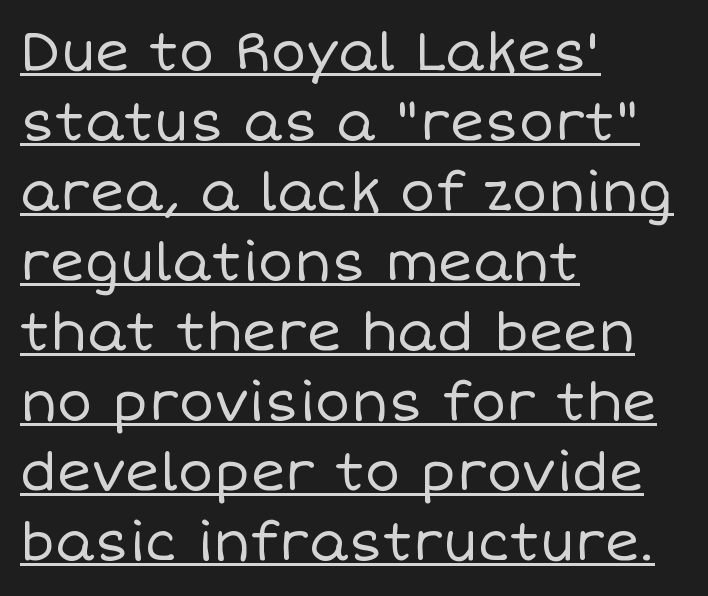
Q: Is the text bold? A: No.
Q: Is the text italic (slanted)? A: No, it is upright.
Q: Is the text underlined? A: Yes.
Q: How is the paragraph aligned? A: Left-aligned.
Q: Is the spacing between letters normal or unusually wide? A: Normal.
Q: Is the spacing between lines tight, normal or loose? A: Normal.
Q: Width (condensed, normal, or wide)? A: Normal.
Q: Stroke contrast? A: Low.
Q: x-height? A: Large.
Q: Monospaced? A: No.
